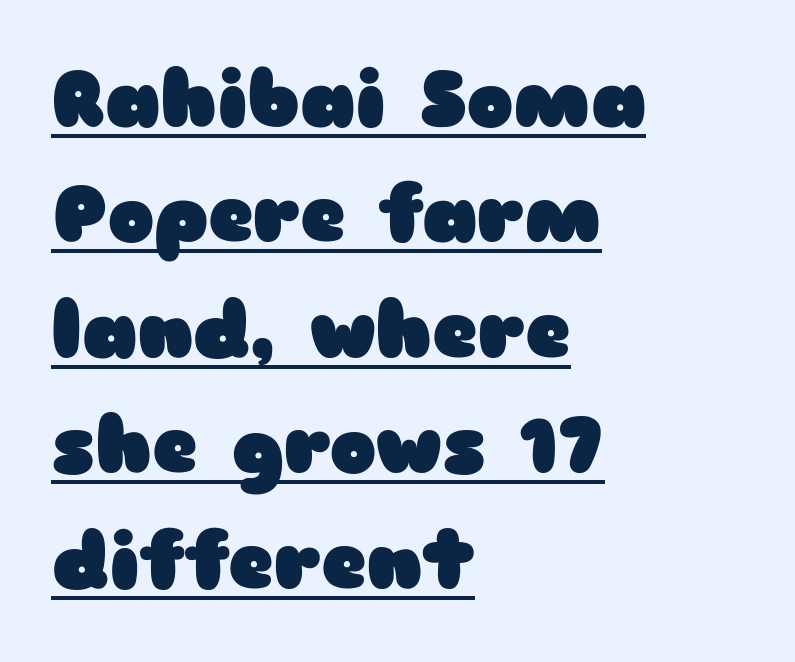
The image shows 78 px heavy, wide sans-serif type, upright; set left-aligned, normal line spacing (1.48x), normal letter spacing, underlined; low stroke contrast and a medium x-height.
